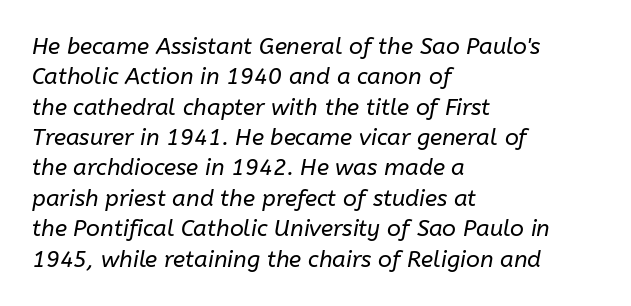
{"italic": "yes", "lean": "right", "slant_degrees": 10, "bold": "no", "underline": "no", "align": "left", "line_spacing": "normal", "line_spacing_ratio": 1.32, "letter_spacing": "normal", "letter_spacing_em": 0.0, "glyph_px": 23}
